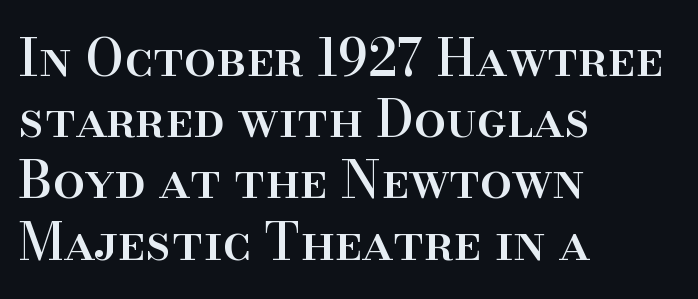
{"serif": "yes", "italic": "no", "width": "normal", "stroke_contrast": "high", "x_height": "small", "monospaced": "no", "underline": "no", "align": "left", "line_spacing_ratio": 1.2, "letter_spacing": "normal", "letter_spacing_em": 0.0, "glyph_px": 51}
